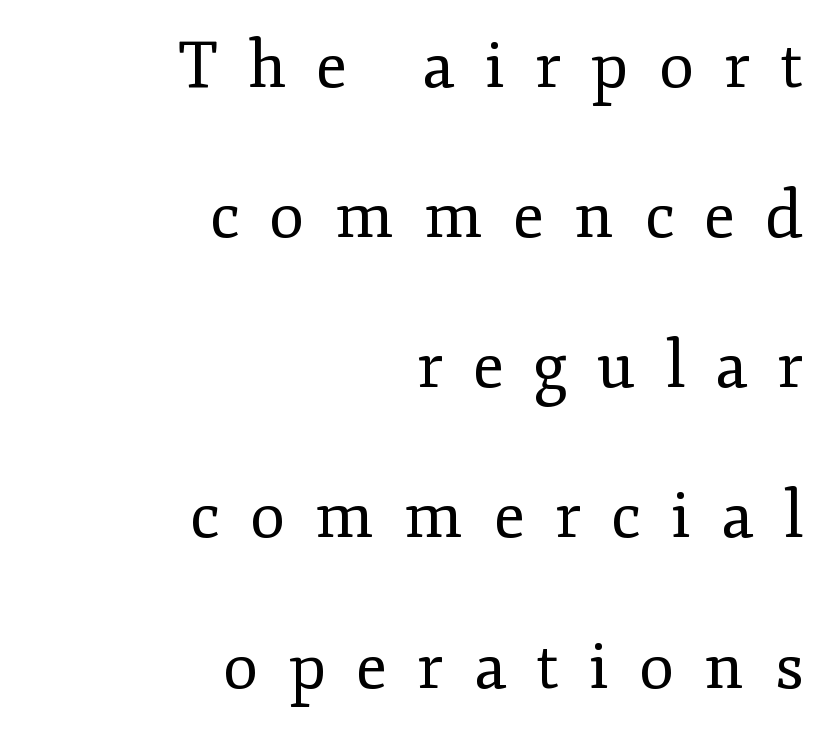
Q: Is the text bold? A: No.
Q: Is the text italic (slanted)? A: No, it is upright.
Q: Is the typeface a serif or a sans-serif typeface? A: Serif.
Q: Is the text underlined? A: No.
Q: How is the paragraph aligned? A: Right-aligned.
Q: Is the spacing between letters normal or unusually wide? A: Unusually wide.
Q: Is the spacing between lines tight, normal or loose? A: Loose.
Q: Width (condensed, normal, or wide)? A: Normal.
Q: Stroke contrast? A: Low.
Q: x-height? A: Small.
Q: Monospaced? A: No.
